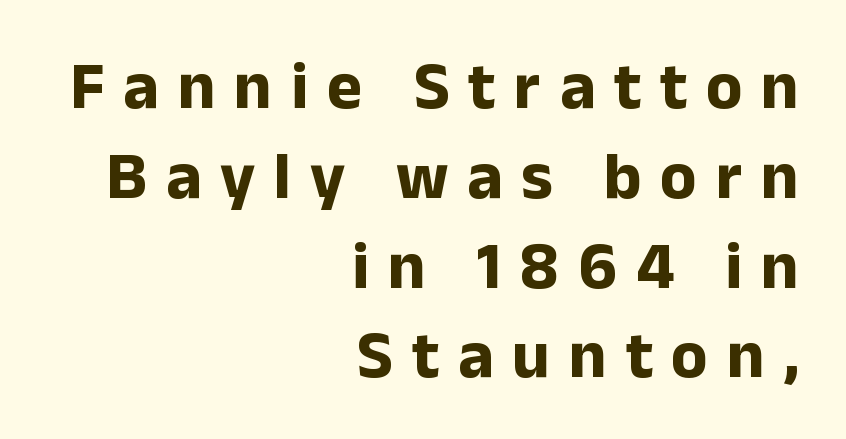
The image shows 67 px bold sans-serif type, upright; set right-aligned, normal line spacing (1.34x), unusually wide letter spacing (+0.28 em), not underlined; low stroke contrast and a medium x-height.
